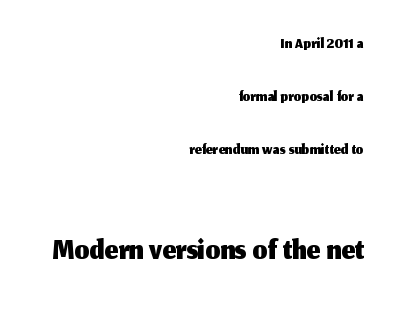
The paragraph shown leans on its right margin. Characters remain perfectly vertical along every line. Note the varied advance widths — an 'i' is clearly narrower than an 'm'. Has an underline been added? It has not.
